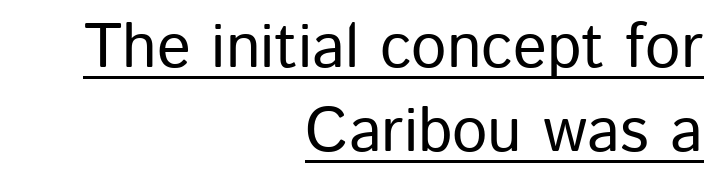
The image shows 63 px sans-serif type, upright; set right-aligned, normal line spacing (1.34x), normal letter spacing, underlined; low stroke contrast and a medium x-height.
